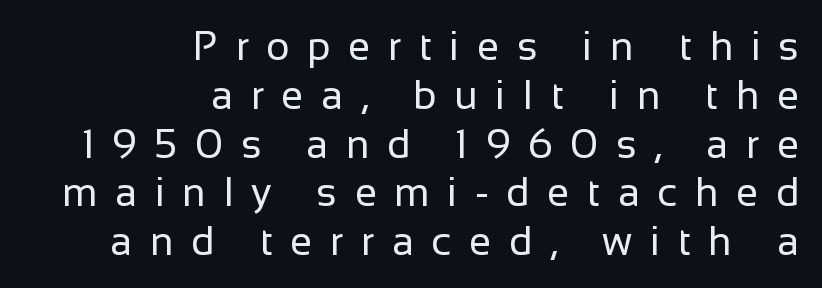
The face used here is rendered with a markedly widened letterfit. Weight class: somewhere from thin through regular. Think of a printed novel: that variable character pitch is what you see here. This is sans-serif lettering, the kind often seen on screens and signage.
